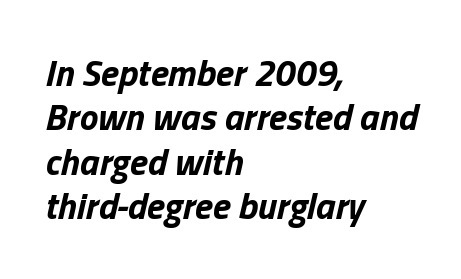
Q: Is the text bold? A: Yes.
Q: Is the text italic (slanted)? A: Yes, it leans right by about 13 degrees.
Q: Is the text underlined? A: No.
Q: How is the paragraph aligned? A: Left-aligned.
Q: Is the spacing between letters normal or unusually wide? A: Normal.
Q: Width (condensed, normal, or wide)? A: Normal.
Q: Stroke contrast? A: Low.
Q: x-height? A: Medium.
Q: Monospaced? A: No.
